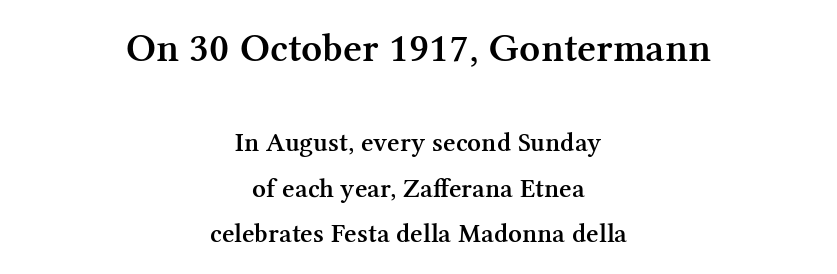
{"serif": "yes", "italic": "no", "bold": "semi", "weight": "semibold", "width": "normal", "stroke_contrast": "medium", "x_height": "medium", "monospaced": "no", "underline": "no", "align": "center", "line_spacing": "normal", "line_spacing_ratio": 1.69, "letter_spacing": "normal", "letter_spacing_em": 0.0, "larger_block": "first", "size_ratio": 1.52, "glyph_px": 41}
